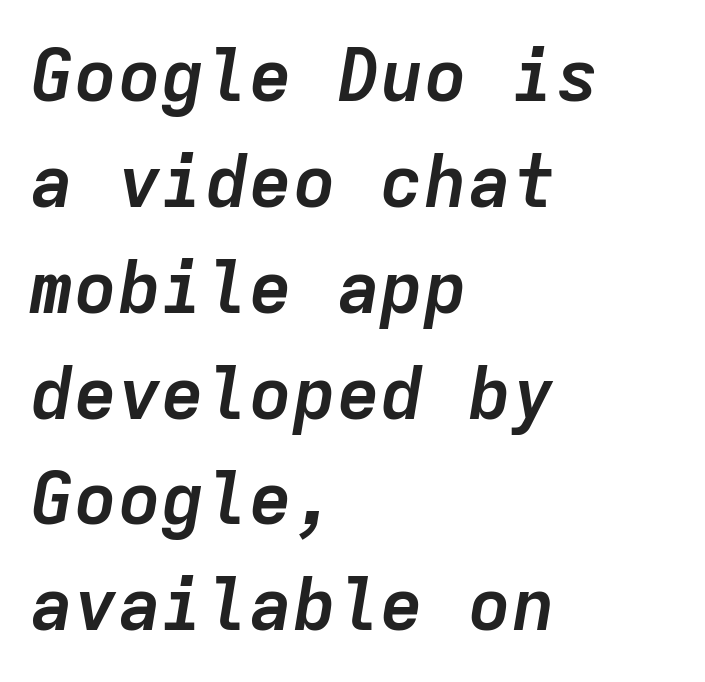
Q: Is the text bold? A: Yes.
Q: Is the text italic (slanted)? A: Yes, it leans right by about 9 degrees.
Q: Is the text underlined? A: No.
Q: How is the paragraph aligned? A: Left-aligned.
Q: Is the spacing between letters normal or unusually wide? A: Normal.
Q: Is the spacing between lines tight, normal or loose? A: Normal.
Q: Width (condensed, normal, or wide)? A: Normal.
Q: Stroke contrast? A: Low.
Q: x-height? A: Medium.
Q: Monospaced? A: Yes.
